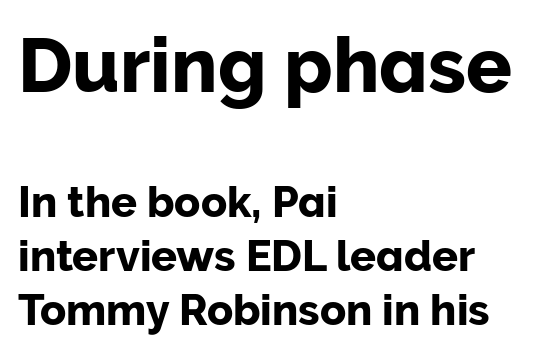
The image shows 76 px sans-serif type, upright; set left-aligned, normal line spacing (1.26x), normal letter spacing, not underlined; the first (top) block is 1.77x larger; low stroke contrast and a medium x-height.
